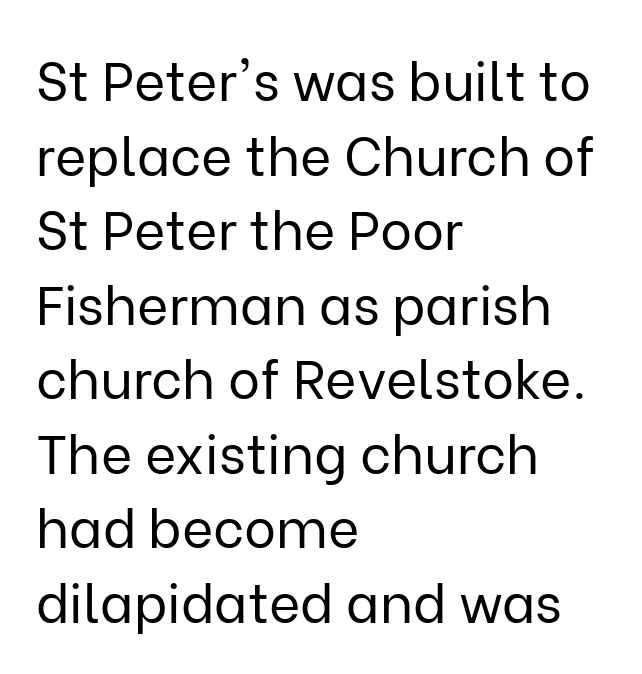
Q: Is the text bold? A: No.
Q: Is the text italic (slanted)? A: No, it is upright.
Q: Is the typeface a serif or a sans-serif typeface? A: Sans-serif.
Q: Is the text underlined? A: No.
Q: How is the paragraph aligned? A: Left-aligned.
Q: Is the spacing between letters normal or unusually wide? A: Normal.
Q: Is the spacing between lines tight, normal or loose? A: Normal.
Q: Width (condensed, normal, or wide)? A: Normal.
Q: Stroke contrast? A: Low.
Q: x-height? A: Medium.
Q: Monospaced? A: No.
